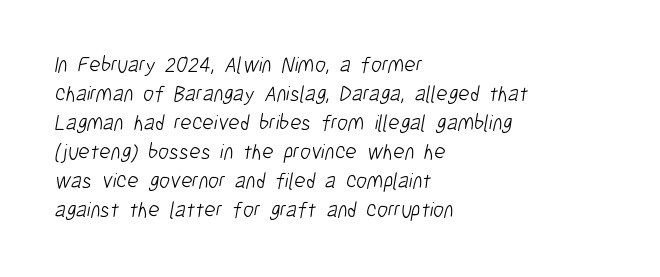
{"bold": "no", "underline": "no", "align": "left", "line_spacing": "normal", "line_spacing_ratio": 1.32, "letter_spacing": "normal", "letter_spacing_em": 0.0, "glyph_px": 22}
